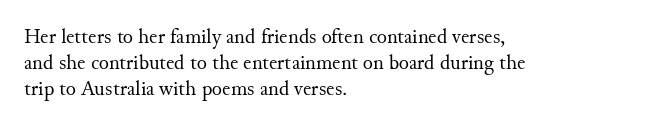
The image shows 21 px text type, upright; set left-aligned, normal line spacing (1.25x), normal letter spacing, not underlined.
